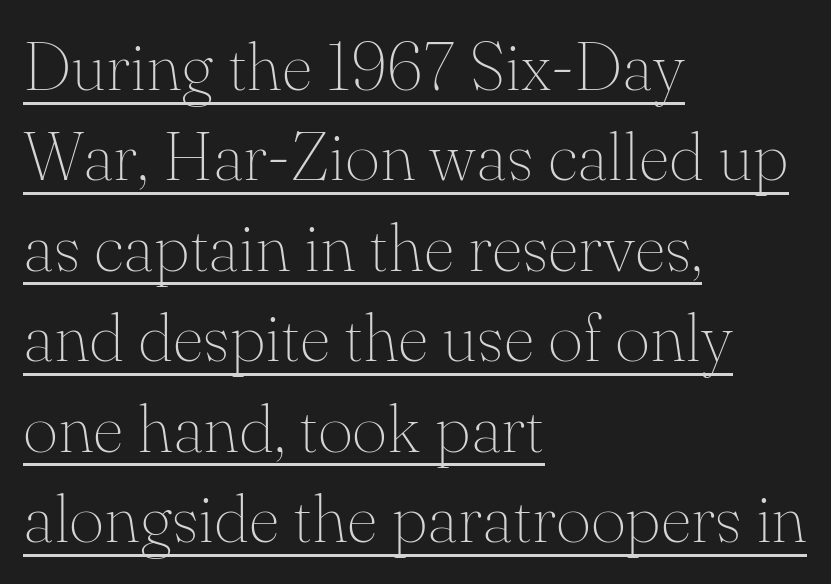
{"serif": "yes", "italic": "no", "bold": "no", "weight": "thin", "width": "normal", "stroke_contrast": "medium", "x_height": "small", "monospaced": "no", "underline": "yes", "align": "left", "line_spacing": "normal", "line_spacing_ratio": 1.33, "letter_spacing": "normal", "letter_spacing_em": 0.0, "glyph_px": 68}
